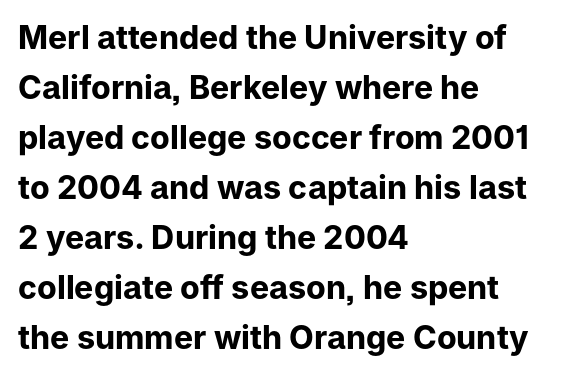
Q: Is the text bold? A: Yes.
Q: Is the text italic (slanted)? A: No, it is upright.
Q: Is the typeface a serif or a sans-serif typeface? A: Sans-serif.
Q: Is the text underlined? A: No.
Q: How is the paragraph aligned? A: Left-aligned.
Q: Is the spacing between letters normal or unusually wide? A: Normal.
Q: Is the spacing between lines tight, normal or loose? A: Normal.
Q: Width (condensed, normal, or wide)? A: Normal.
Q: Stroke contrast? A: Low.
Q: x-height? A: Medium.
Q: Monospaced? A: No.
